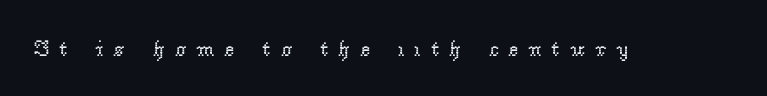
Q: Is the text bold? A: No.
Q: Is the text italic (slanted)? A: No, it is upright.
Q: Is the text underlined? A: No.
Q: Is the spacing between letters normal or unusually wide? A: Unusually wide.
